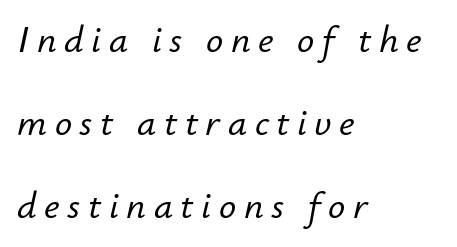
Q: Is the text italic (slanted)? A: Yes, it leans right by about 12 degrees.
Q: Is the text underlined? A: No.
Q: How is the paragraph aligned? A: Left-aligned.
Q: Is the spacing between letters normal or unusually wide? A: Unusually wide.
Q: Is the spacing between lines tight, normal or loose? A: Loose.
Q: Width (condensed, normal, or wide)? A: Normal.
Q: Stroke contrast? A: Low.
Q: x-height? A: Small.
Q: Monospaced? A: No.
